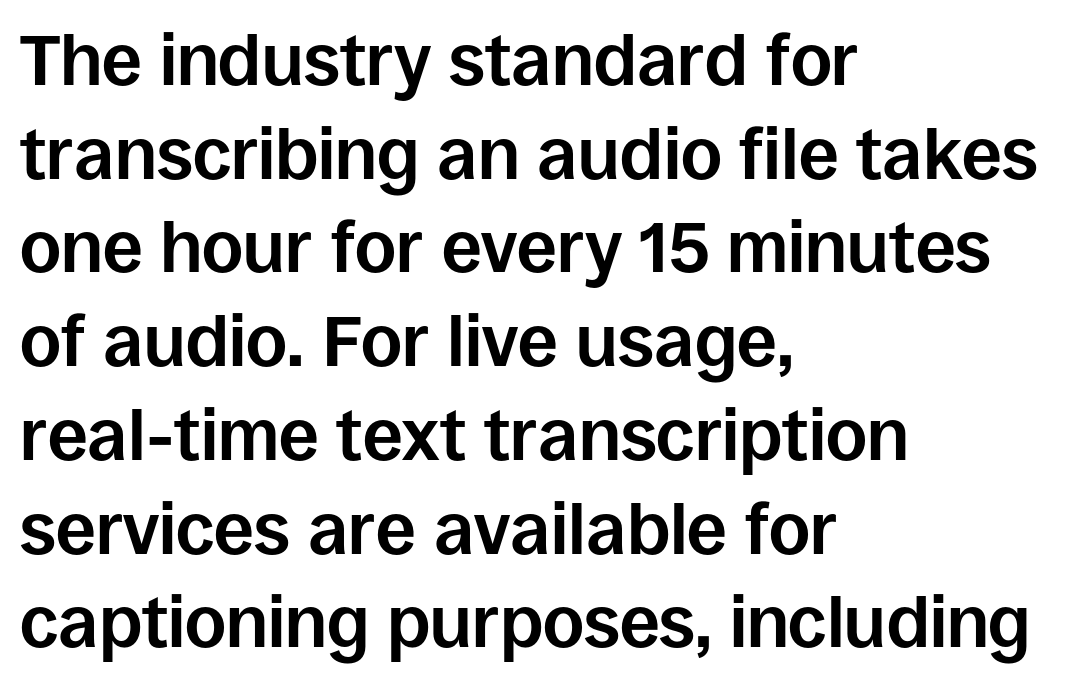
{"serif": "no", "italic": "no", "bold": "yes", "weight": "bold", "width": "normal", "stroke_contrast": "low", "x_height": "large", "monospaced": "no", "underline": "no", "align": "left", "line_spacing": "normal", "line_spacing_ratio": 1.32, "letter_spacing": "normal", "letter_spacing_em": 0.0, "glyph_px": 71}
